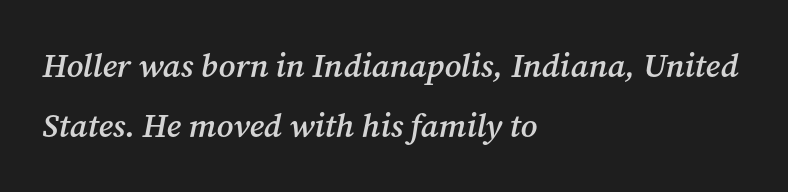
Q: Is the text bold? A: Semi-bold.
Q: Is the text italic (slanted)? A: Yes, it leans right by about 12 degrees.
Q: Is the typeface a serif or a sans-serif typeface? A: Serif.
Q: Is the text underlined? A: No.
Q: How is the paragraph aligned? A: Left-aligned.
Q: Is the spacing between letters normal or unusually wide? A: Normal.
Q: Width (condensed, normal, or wide)? A: Normal.
Q: Stroke contrast? A: Medium.
Q: x-height? A: Medium.
Q: Monospaced? A: No.
